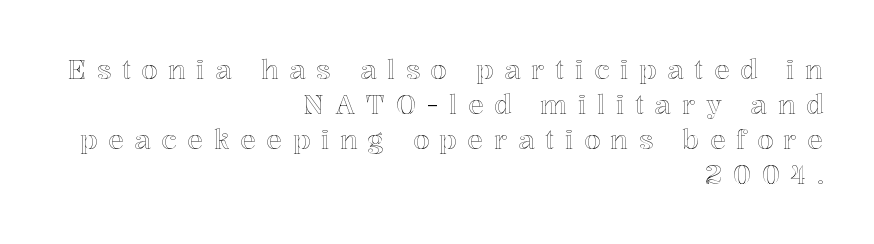
Q: Is the text italic (slanted)? A: No, it is upright.
Q: Is the text underlined? A: No.
Q: How is the paragraph aligned? A: Right-aligned.
Q: Is the spacing between letters normal or unusually wide? A: Unusually wide.
Q: Is the spacing between lines tight, normal or loose? A: Normal.
